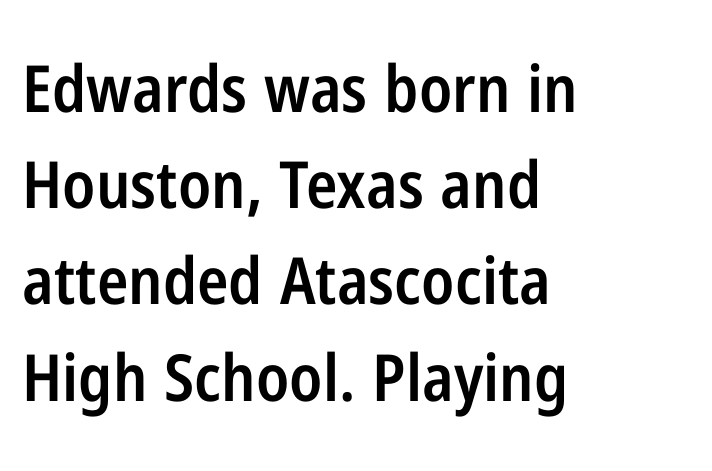
The lettering holds an erect, upright posture throughout. The typesetter chose a ragged-right arrangement here. Firm but not heavy-handed strokes: this text is semibold. These lines are composed in type without serifs. Think of a printed novel: that variable character pitch is what you see here.
